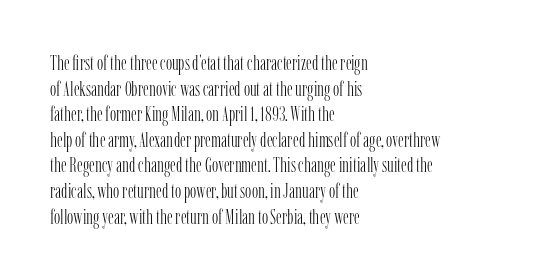
The image shows 21 px text type, upright; set left-aligned, line spacing 1.22x, normal letter spacing, not underlined.
